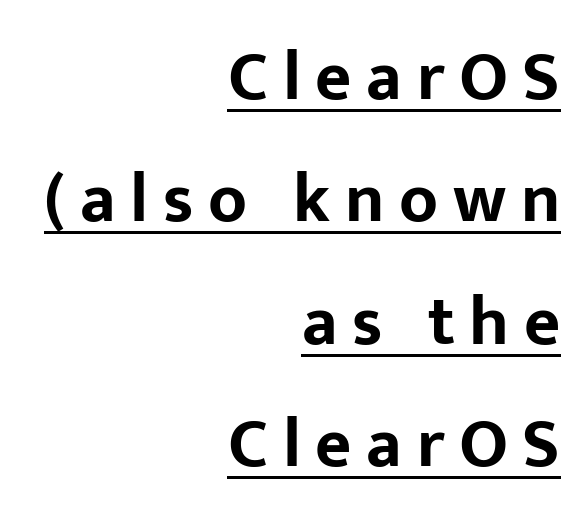
{"serif": "no", "italic": "no", "bold": "yes", "weight": "bold", "width": "normal", "stroke_contrast": "low", "x_height": "medium", "monospaced": "no", "underline": "yes", "align": "right", "line_spacing_ratio": 1.75, "letter_spacing": "wide", "letter_spacing_em": 0.21, "glyph_px": 70}
